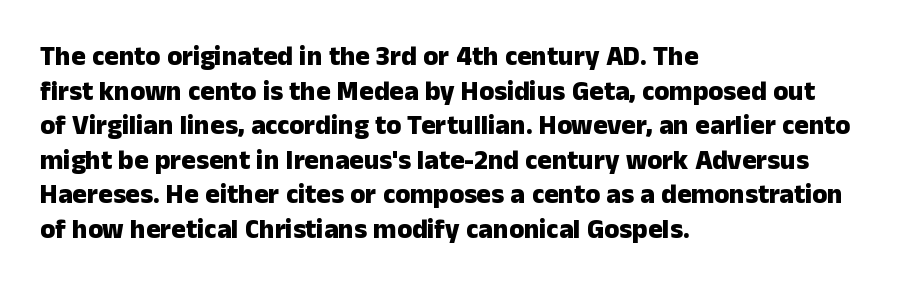
Q: Is the text bold? A: Yes.
Q: Is the text italic (slanted)? A: No, it is upright.
Q: Is the text underlined? A: No.
Q: How is the paragraph aligned? A: Left-aligned.
Q: Is the spacing between letters normal or unusually wide? A: Normal.
Q: Is the spacing between lines tight, normal or loose? A: Normal.
